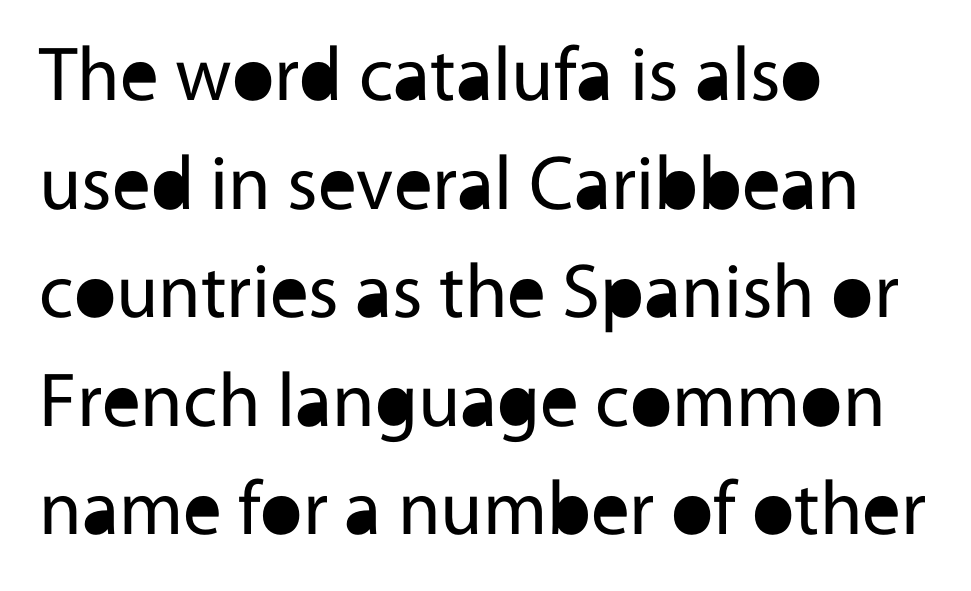
Think standard paragraph weight, or any step lighter than that. Is the block centered? No — it sits flush against the left margin. The lines sit at an ordinary, default distance from one another. Is the letter spacing exaggerated? No — it looks like the ordinary default. This sample uses a sans-serif face.
